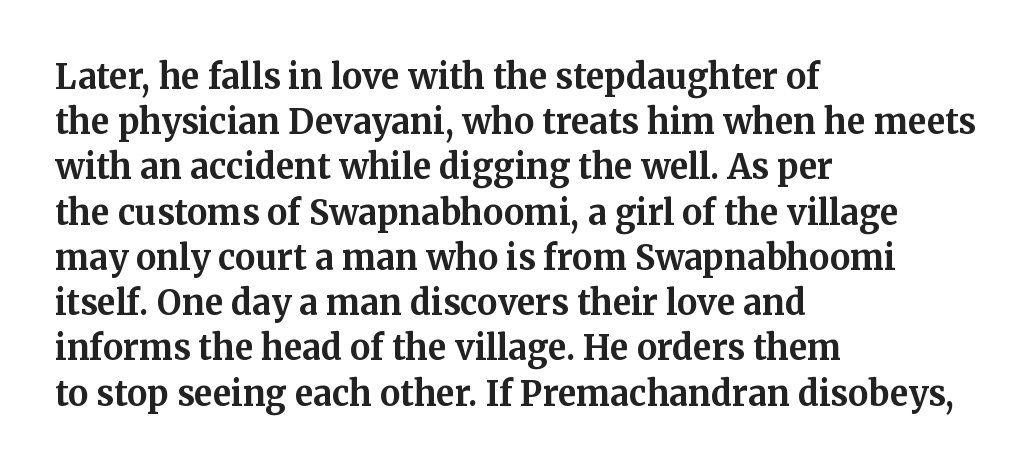
{"serif": "yes", "italic": "no", "bold": "yes", "weight": "bold", "width": "normal", "stroke_contrast": "medium", "x_height": "medium", "monospaced": "no", "underline": "no", "align": "left", "line_spacing": "normal", "line_spacing_ratio": 1.33, "letter_spacing": "normal", "letter_spacing_em": 0.0, "glyph_px": 34}
